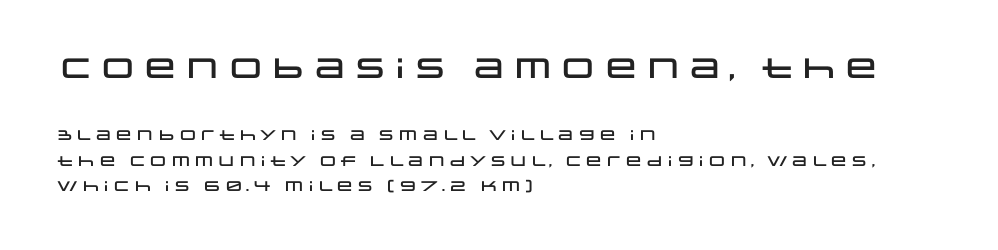
The image shows 28 px wide sans-serif type, upright; set left-aligned, line spacing 1.82x, normal letter spacing, not underlined; the first (top) block is 2.0x larger; low stroke contrast and a large x-height.
